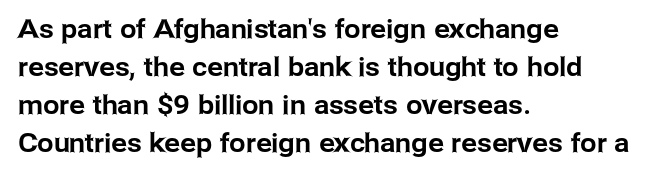
Q: Is the text italic (slanted)? A: No, it is upright.
Q: Is the text underlined? A: No.
Q: How is the paragraph aligned? A: Left-aligned.
Q: Is the spacing between letters normal or unusually wide? A: Normal.
Q: Is the spacing between lines tight, normal or loose? A: Normal.
